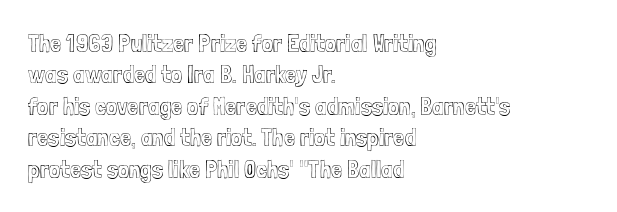
The image shows 25 px text type, upright; set left-aligned, normal line spacing (1.26x), normal letter spacing, not underlined.
